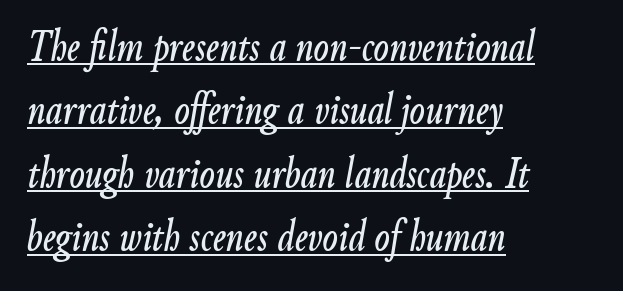
{"italic": "yes", "lean": "right", "slant_degrees": 9, "width": "condensed", "stroke_contrast": "low", "x_height": "small", "monospaced": "no", "underline": "yes", "align": "left", "line_spacing": "normal", "line_spacing_ratio": 1.41, "letter_spacing": "normal", "letter_spacing_em": 0.0, "glyph_px": 45}
